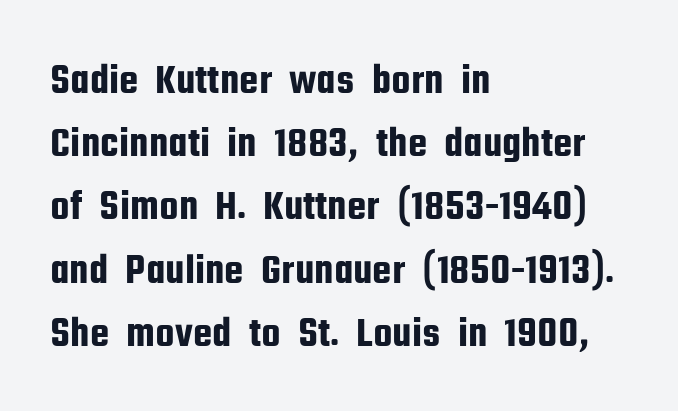
Q: Is the text italic (slanted)? A: No, it is upright.
Q: Is the typeface a serif or a sans-serif typeface? A: Sans-serif.
Q: Is the text underlined? A: No.
Q: How is the paragraph aligned? A: Left-aligned.
Q: Is the spacing between letters normal or unusually wide? A: Normal.
Q: Is the spacing between lines tight, normal or loose? A: Normal.
Q: Width (condensed, normal, or wide)? A: Condensed.
Q: Stroke contrast? A: Low.
Q: x-height? A: Medium.
Q: Monospaced? A: No.
